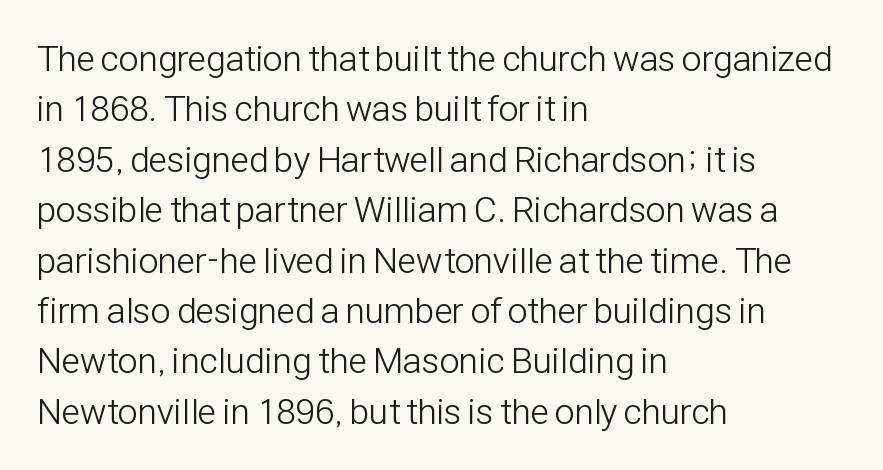
Q: Is the text bold? A: No.
Q: Is the text italic (slanted)? A: No, it is upright.
Q: Is the typeface a serif or a sans-serif typeface? A: Sans-serif.
Q: Is the text underlined? A: No.
Q: How is the paragraph aligned? A: Left-aligned.
Q: Is the spacing between letters normal or unusually wide? A: Normal.
Q: Is the spacing between lines tight, normal or loose? A: Normal.
Q: Width (condensed, normal, or wide)? A: Condensed.
Q: Stroke contrast? A: Low.
Q: x-height? A: Medium.
Q: Monospaced? A: No.
